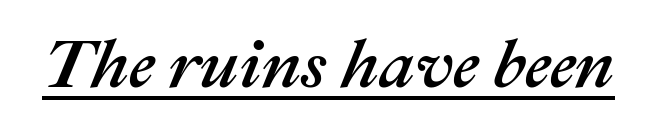
Q: Is the text italic (slanted)? A: Yes, it leans right by about 22 degrees.
Q: Is the text underlined? A: Yes.
Q: Is the spacing between letters normal or unusually wide? A: Normal.
Q: Width (condensed, normal, or wide)? A: Normal.
Q: Stroke contrast? A: Medium.
Q: x-height? A: Medium.
Q: Monospaced? A: No.
